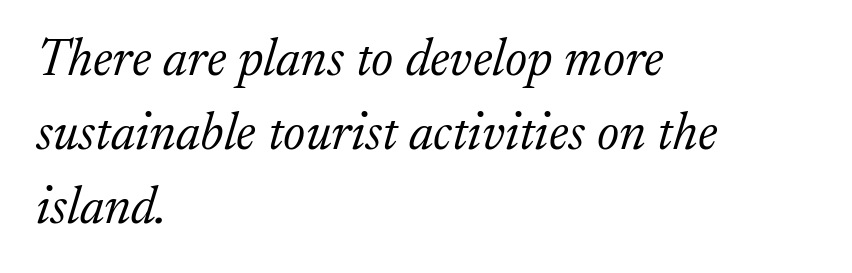
{"serif": "yes", "italic": "yes", "lean": "right", "slant_degrees": 17, "bold": "no", "weight": "light", "width": "normal", "stroke_contrast": "low", "x_height": "medium", "monospaced": "no", "underline": "no", "align": "left", "line_spacing": "normal", "line_spacing_ratio": 1.42, "letter_spacing": "normal", "letter_spacing_em": 0.0, "glyph_px": 52}
